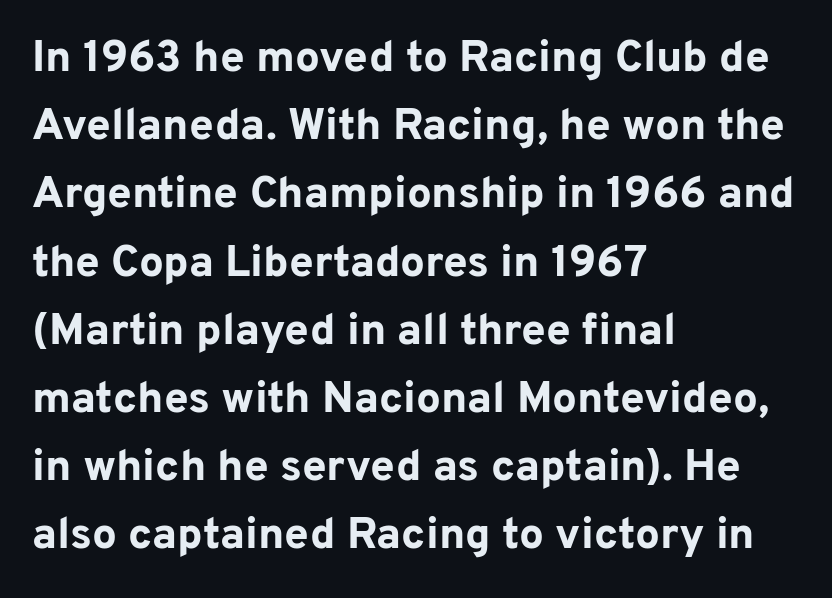
Q: Is the text bold? A: Yes.
Q: Is the text italic (slanted)? A: No, it is upright.
Q: Is the typeface a serif or a sans-serif typeface? A: Sans-serif.
Q: Is the text underlined? A: No.
Q: How is the paragraph aligned? A: Left-aligned.
Q: Is the spacing between letters normal or unusually wide? A: Normal.
Q: Is the spacing between lines tight, normal or loose? A: Normal.
Q: Width (condensed, normal, or wide)? A: Normal.
Q: Stroke contrast? A: Low.
Q: x-height? A: Medium.
Q: Monospaced? A: No.
